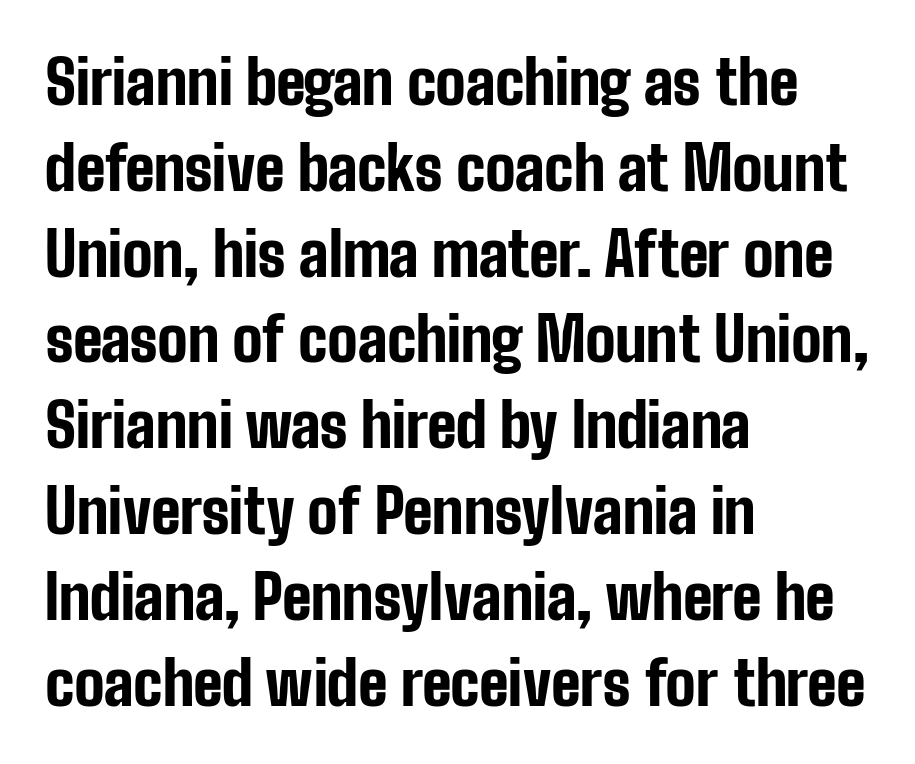
Q: Is the text bold? A: Yes.
Q: Is the text italic (slanted)? A: No, it is upright.
Q: Is the typeface a serif or a sans-serif typeface? A: Sans-serif.
Q: Is the text underlined? A: No.
Q: How is the paragraph aligned? A: Left-aligned.
Q: Is the spacing between letters normal or unusually wide? A: Normal.
Q: Is the spacing between lines tight, normal or loose? A: Normal.
Q: Width (condensed, normal, or wide)? A: Condensed.
Q: Stroke contrast? A: Low.
Q: x-height? A: Medium.
Q: Monospaced? A: No.
